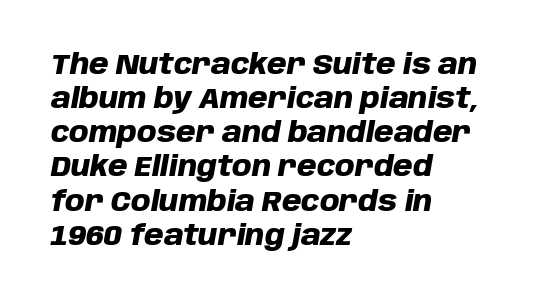
The image shows 28 px heavy type, italic (leaning right); set left-aligned, line spacing 1.22x, normal letter spacing, not underlined; low stroke contrast and a large x-height.
